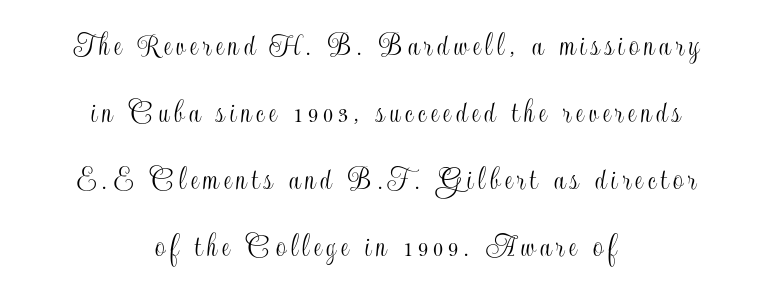
Only glyphs here, with clear space below each row. Baseline-to-baseline distance is far greater than the letter height. Typeset on center — no edge is straight. Note the varied advance widths — an 'i' is clearly narrower than an 'm'.
